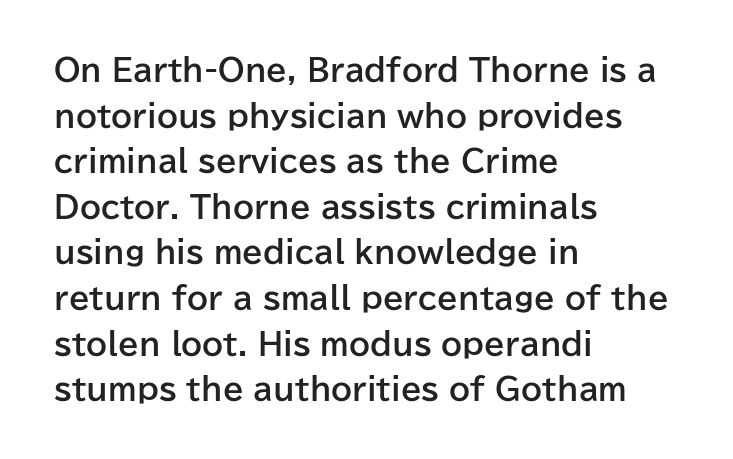
Q: Is the text bold? A: Yes.
Q: Is the text italic (slanted)? A: No, it is upright.
Q: Is the typeface a serif or a sans-serif typeface? A: Sans-serif.
Q: Is the text underlined? A: No.
Q: How is the paragraph aligned? A: Left-aligned.
Q: Is the spacing between letters normal or unusually wide? A: Normal.
Q: Is the spacing between lines tight, normal or loose? A: Normal.
Q: Width (condensed, normal, or wide)? A: Normal.
Q: Stroke contrast? A: Low.
Q: x-height? A: Medium.
Q: Monospaced? A: No.
